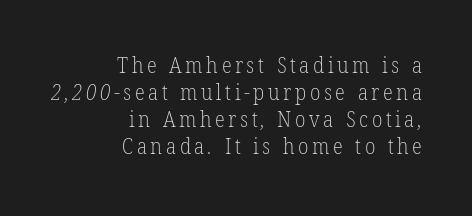
The image shows 21 px text type; set right-aligned, normal line spacing (1.29x), not underlined.
